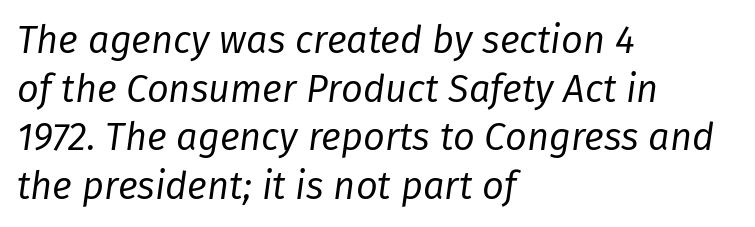
The image shows 38 px regular-weight type, italic (leaning right); set left-aligned, normal line spacing (1.28x), normal letter spacing, not underlined; low stroke contrast and a medium x-height.
